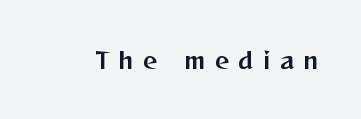
The image shows 22 px text type, upright; set unusually wide letter spacing (+0.45 em), not underlined.
